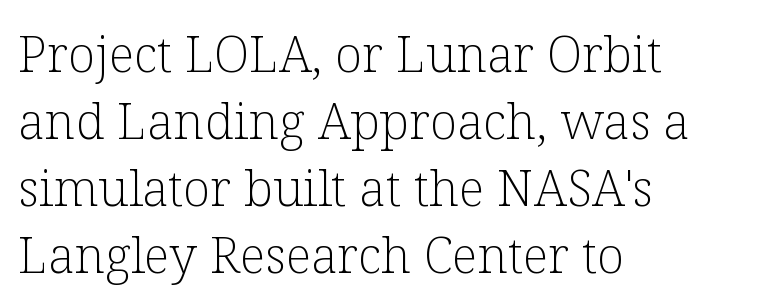
{"serif": "yes", "italic": "no", "bold": "no", "weight": "light", "width": "normal", "stroke_contrast": "low", "x_height": "medium", "monospaced": "no", "underline": "no", "align": "left", "line_spacing": "normal", "line_spacing_ratio": 1.34, "letter_spacing": "normal", "letter_spacing_em": 0.0, "glyph_px": 50}
